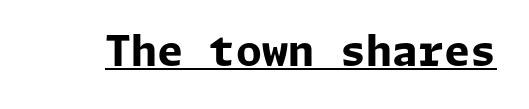
Rendered with straight, roman letterforms. The words here are underlined. The face used here is rendered with its standard letterfit. Does the weight exceed regular? Yes, all the way to bold. Are there feet on the stems? There aren't — it's a sans.
